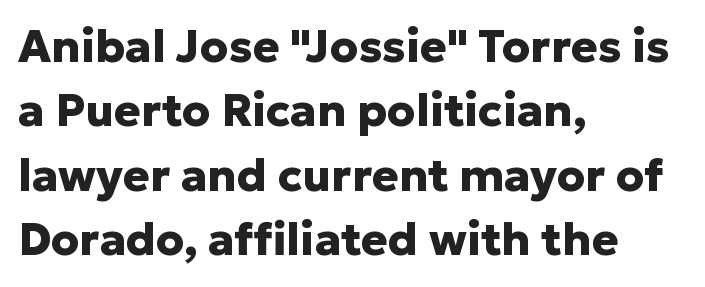
Grotesque or geometric, the face here clearly has no serifs. The face used here is proportionally spaced, like ordinary book or web type. This rendering features lettering with no underline. The axis of the letterforms is exactly vertical.
